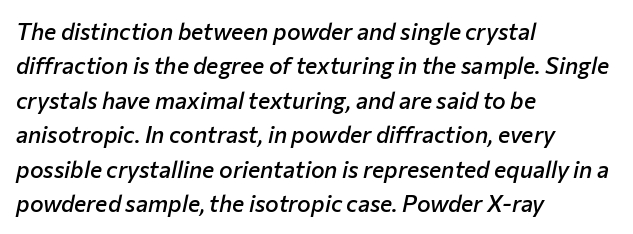
Q: Is the text bold? A: Semi-bold.
Q: Is the text italic (slanted)? A: Yes, it leans right by about 12 degrees.
Q: Is the text underlined? A: No.
Q: How is the paragraph aligned? A: Left-aligned.
Q: Is the spacing between letters normal or unusually wide? A: Normal.
Q: Is the spacing between lines tight, normal or loose? A: Normal.
